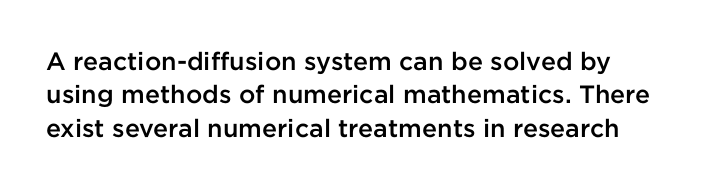
Q: Is the text bold? A: Semi-bold.
Q: Is the text italic (slanted)? A: No, it is upright.
Q: Is the text underlined? A: No.
Q: How is the paragraph aligned? A: Left-aligned.
Q: Is the spacing between letters normal or unusually wide? A: Normal.
Q: Is the spacing between lines tight, normal or loose? A: Normal.
